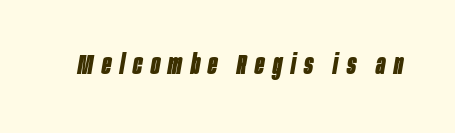
{"italic": "yes", "lean": "right", "slant_degrees": 10, "bold": "yes", "underline": "no", "letter_spacing": "wide", "letter_spacing_em": 0.32, "glyph_px": 27}
